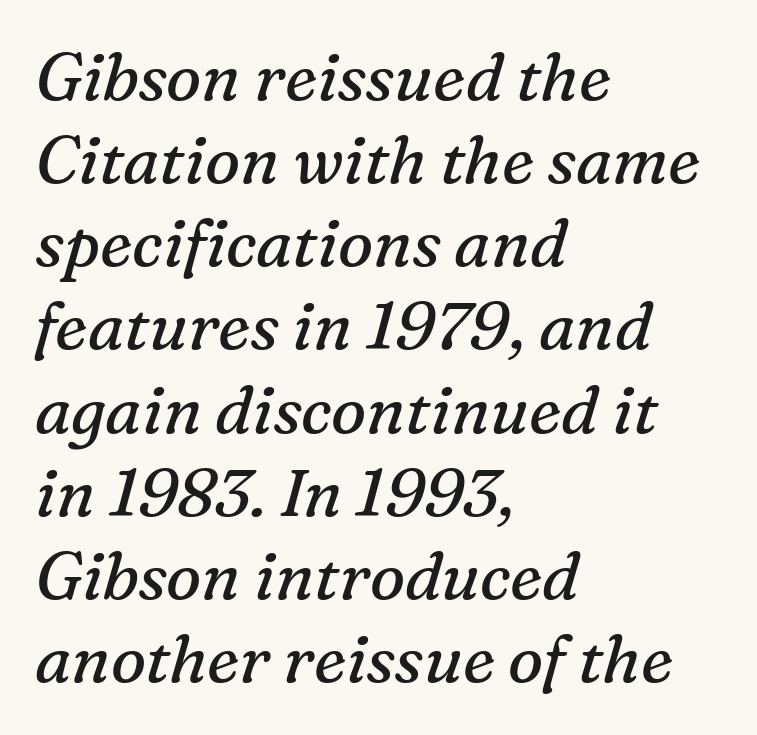
The image shows 66 px regular-weight serif type, italic (leaning right); set left-aligned, normal line spacing (1.26x), normal letter spacing, not underlined; medium stroke contrast and a medium x-height.
